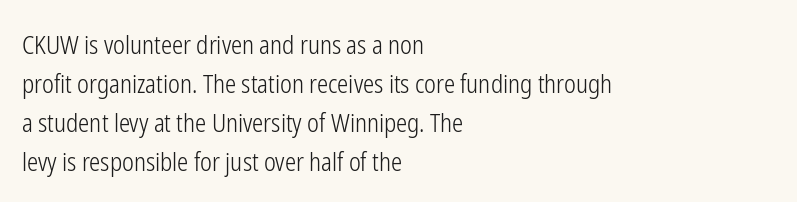
Q: Is the text bold? A: No.
Q: Is the text italic (slanted)? A: No, it is upright.
Q: Is the text underlined? A: No.
Q: How is the paragraph aligned? A: Left-aligned.
Q: Is the spacing between letters normal or unusually wide? A: Normal.
Q: Is the spacing between lines tight, normal or loose? A: Normal.
